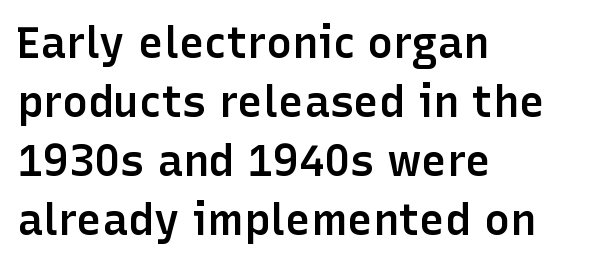
{"serif": "no", "italic": "no", "bold": "semi", "weight": "semibold", "width": "normal", "stroke_contrast": "low", "x_height": "medium", "monospaced": "no", "underline": "no", "align": "left", "line_spacing": "normal", "line_spacing_ratio": 1.37, "letter_spacing": "normal", "letter_spacing_em": 0.0, "glyph_px": 43}
